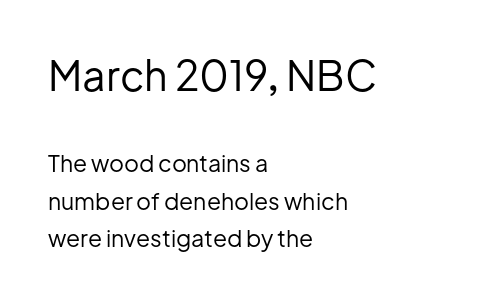
The image shows 41 px regular-weight sans-serif type, upright; set left-aligned, normal line spacing (1.64x), normal letter spacing, not underlined; the first (top) block is 1.78x larger; low stroke contrast and a medium x-height.
